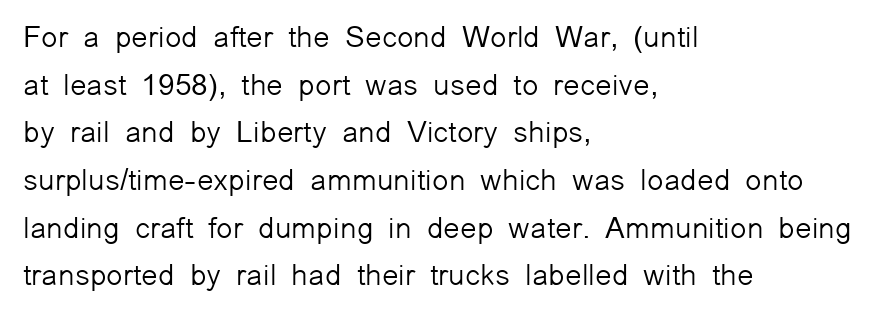
Q: Is the text bold? A: No.
Q: Is the text italic (slanted)? A: No, it is upright.
Q: Is the typeface a serif or a sans-serif typeface? A: Sans-serif.
Q: Is the text underlined? A: No.
Q: How is the paragraph aligned? A: Left-aligned.
Q: Is the spacing between letters normal or unusually wide? A: Normal.
Q: Is the spacing between lines tight, normal or loose? A: Normal.
Q: Width (condensed, normal, or wide)? A: Normal.
Q: Stroke contrast? A: Low.
Q: x-height? A: Medium.
Q: Monospaced? A: No.
